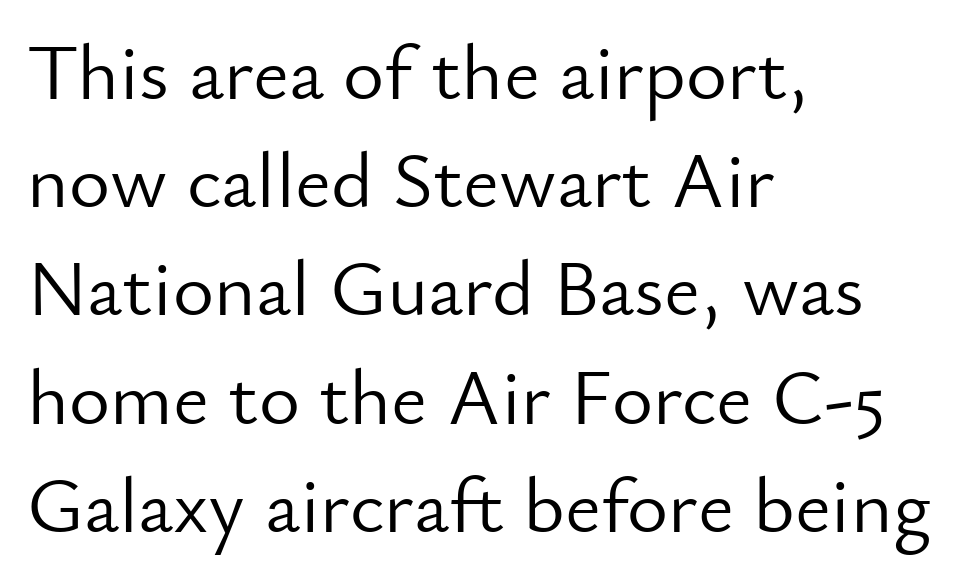
{"serif": "no", "italic": "no", "bold": "no", "weight": "light", "width": "normal", "stroke_contrast": "low", "x_height": "small", "monospaced": "no", "underline": "no", "align": "left", "line_spacing": "normal", "line_spacing_ratio": 1.37, "letter_spacing": "normal", "letter_spacing_em": 0.0, "glyph_px": 79}
